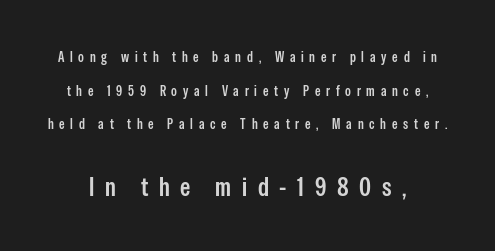
The image shows 26 px text type, upright; set loose line spacing (2.4x), unusually wide letter spacing (+0.41 em), not underlined; the second (bottom) block is 1.86x larger.
